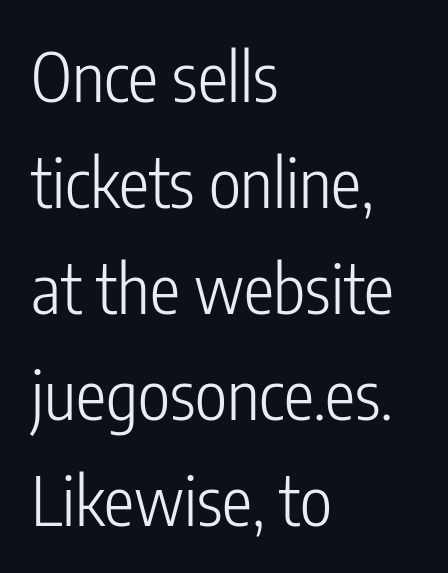
The image shows 68 px light, condensed sans-serif type, upright; set left-aligned, normal line spacing (1.56x), normal letter spacing, not underlined; low stroke contrast and a medium x-height.
